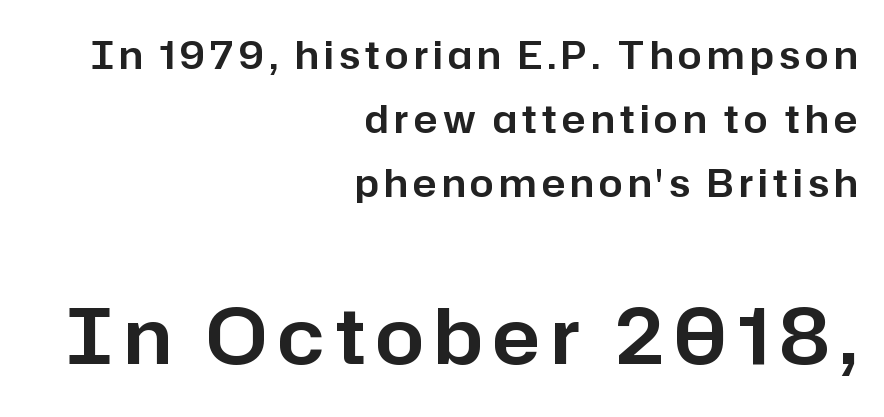
The image shows 77 px sans-serif type, upright; set right-aligned, normal line spacing (1.68x), not underlined; the second (bottom) block is 2.03x larger; low stroke contrast and a medium x-height.
